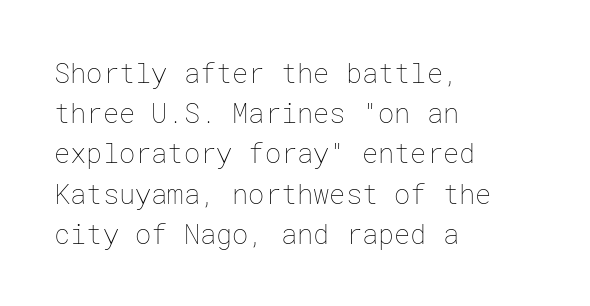
Q: Is the text bold? A: No.
Q: Is the text italic (slanted)? A: No, it is upright.
Q: Is the text underlined? A: No.
Q: How is the paragraph aligned? A: Left-aligned.
Q: Is the spacing between letters normal or unusually wide? A: Normal.
Q: Is the spacing between lines tight, normal or loose? A: Normal.
